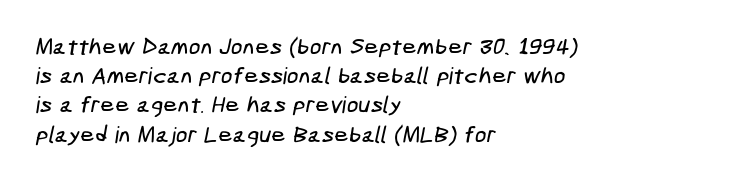
The image shows 23 px text type; set left-aligned, normal line spacing (1.27x), normal letter spacing, not underlined.
